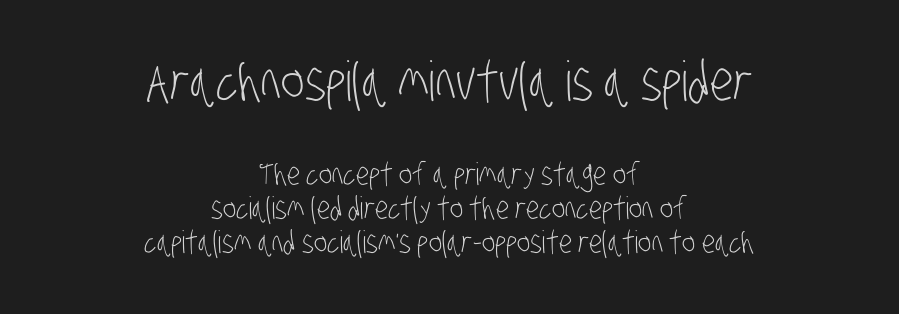
The image shows 55 px light, condensed sans-serif type; set centered, tight line spacing (1.09x), normal letter spacing, not underlined; the first (top) block is 1.77x larger; low stroke contrast and a large x-height.
